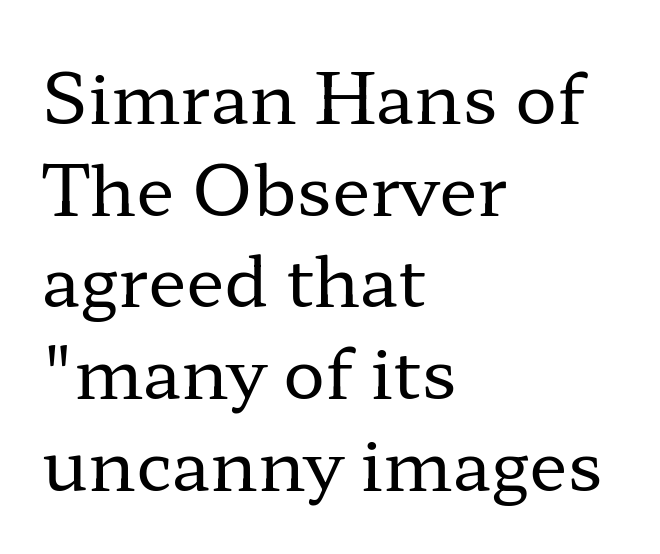
Q: Is the text bold? A: No.
Q: Is the text italic (slanted)? A: No, it is upright.
Q: Is the typeface a serif or a sans-serif typeface? A: Serif.
Q: Is the text underlined? A: No.
Q: How is the paragraph aligned? A: Left-aligned.
Q: Is the spacing between letters normal or unusually wide? A: Normal.
Q: Is the spacing between lines tight, normal or loose? A: Normal.
Q: Width (condensed, normal, or wide)? A: Wide.
Q: Stroke contrast? A: Low.
Q: x-height? A: Medium.
Q: Monospaced? A: No.
